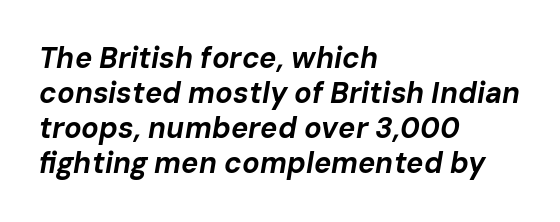
The space beneath each line is pristine and unruled. Glyph-to-glyph distance matches everyday printed text. Is the type bold? Yes — the strokes are clearly thick and heavy. The rendering uses natural spacing where letterforms have individual widths.
